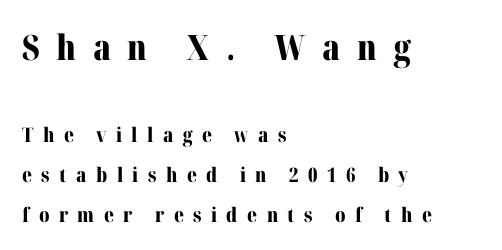
Q: Is the text bold? A: Yes.
Q: Is the text italic (slanted)? A: No, it is upright.
Q: Is the typeface a serif or a sans-serif typeface? A: Serif.
Q: Is the text underlined? A: No.
Q: How is the paragraph aligned? A: Left-aligned.
Q: Is the spacing between letters normal or unusually wide? A: Unusually wide.
Q: Is the spacing between lines tight, normal or loose? A: Loose.
Q: Which block of text is set in a larger size, the first (top) or the second (bottom)? A: The first (top) one.
Q: Width (condensed, normal, or wide)? A: Normal.
Q: Stroke contrast? A: Medium.
Q: x-height? A: Medium.
Q: Monospaced? A: No.
